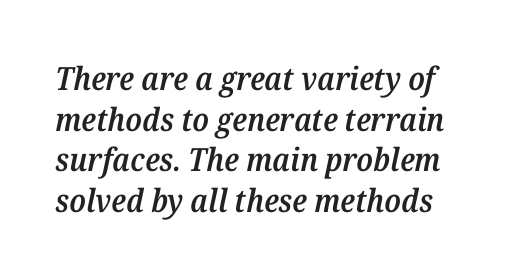
{"serif": "yes", "italic": "yes", "lean": "right", "slant_degrees": 12, "bold": "semi", "weight": "semibold", "width": "normal", "stroke_contrast": "medium", "x_height": "medium", "monospaced": "no", "underline": "no", "line_spacing": "normal", "line_spacing_ratio": 1.27, "letter_spacing": "normal", "letter_spacing_em": 0.0, "glyph_px": 32}
